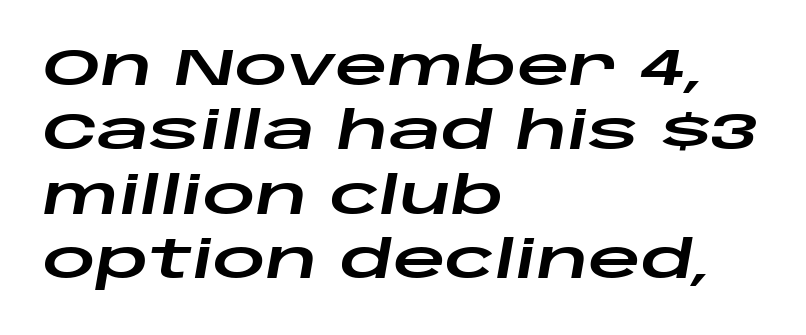
If you drew a ruler down the left edge, every line would touch it. The rendering uses natural spacing where letterforms have individual widths. Check the space under the baseline: it is left empty. Each word holds together tightly as a unit, with standard inter-letter gaps.
